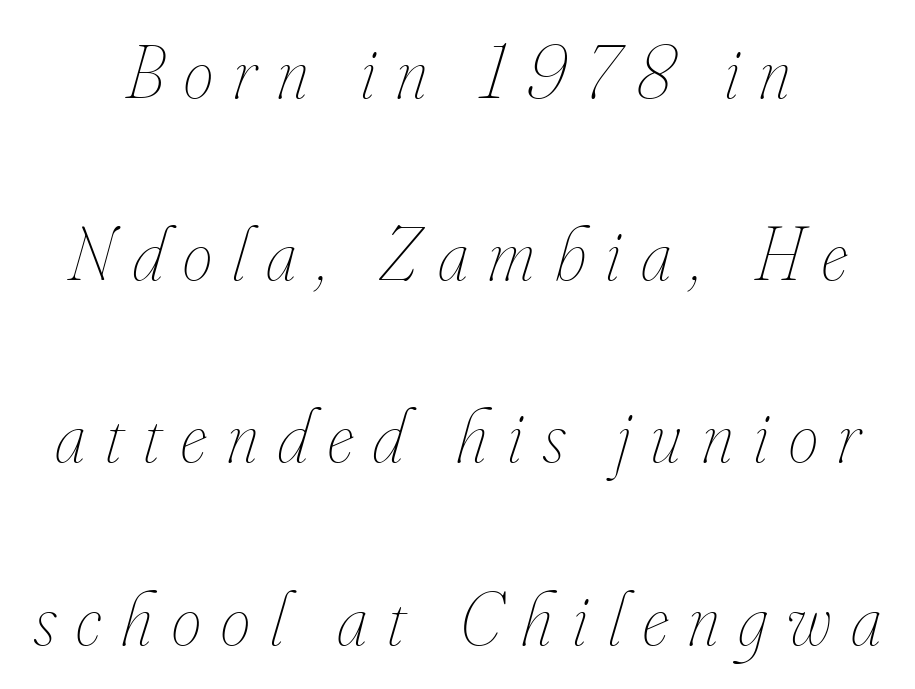
Do the characters align in a grid? No, the font is proportional. Successive baselines arrive slowly, with a big drop between each. The horizontal fit of the characters is loose and conspicuously gappy. Honestly, there is no underline to notice here at all.
